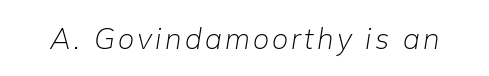
The image shows 29 px light type, italic (leaning right); set not underlined; low stroke contrast and a medium x-height.
